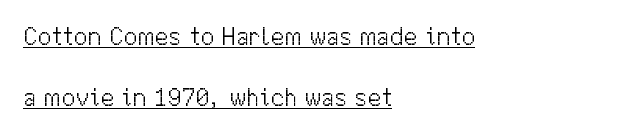
The image shows 25 px text type, upright; set left-aligned, loose line spacing (2.45x), normal letter spacing, underlined.
